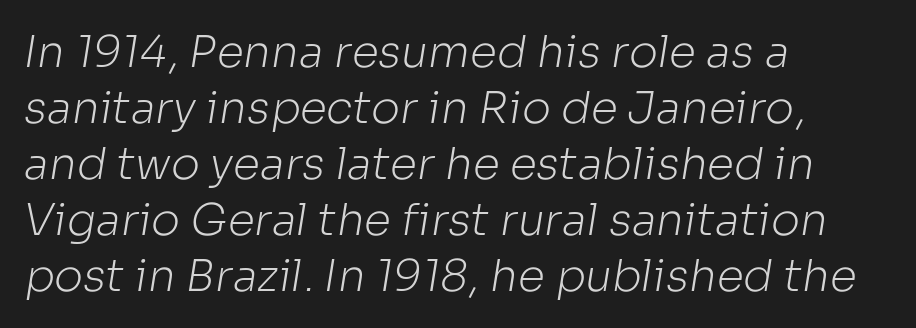
The image shows 44 px light sans-serif type; set left-aligned, normal line spacing (1.27x), normal letter spacing, not underlined; low stroke contrast and a medium x-height.
